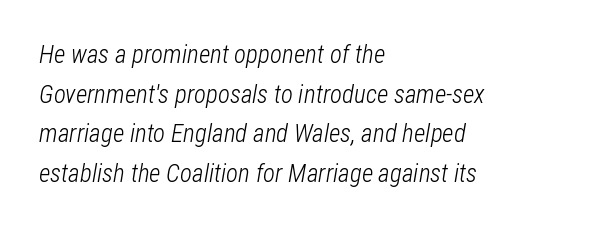
The image shows 25 px text type, italic (leaning right); set left-aligned, normal line spacing (1.59x), normal letter spacing, not underlined.
